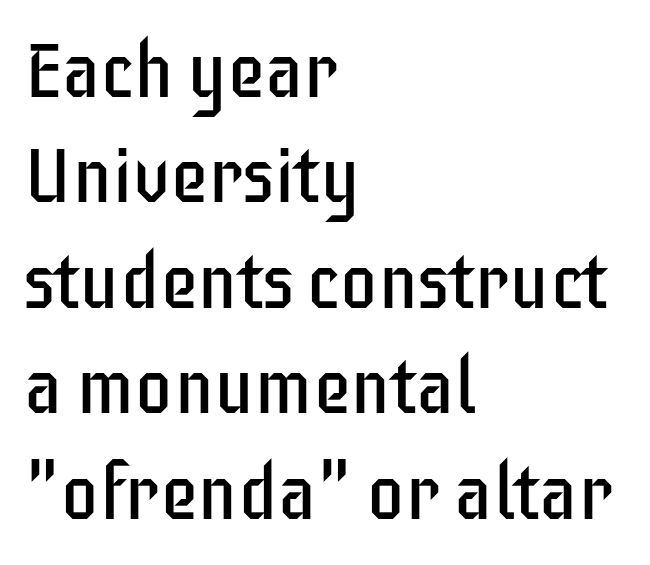
Letters rest on an invisible, unmarked baseline. Observe the absence of serifs on each vertical stroke in this sample. Is there much room between lines? A standard amount, neither cramped nor airy. Summary of weight: not heavy and not bold.
